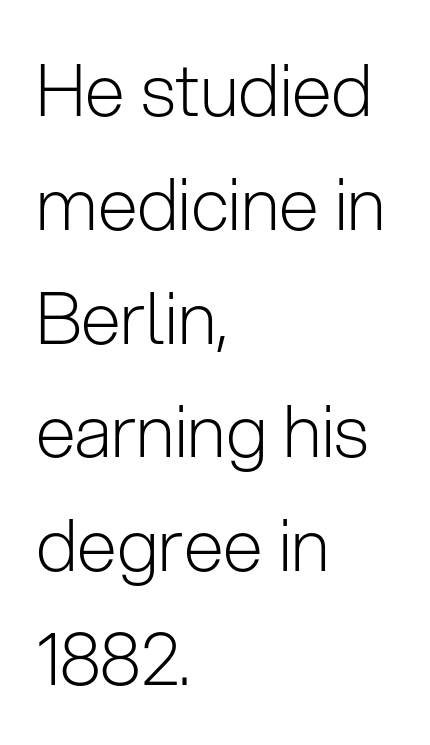
{"serif": "no", "italic": "no", "bold": "no", "weight": "light", "width": "normal", "stroke_contrast": "low", "x_height": "medium", "monospaced": "no", "underline": "no", "align": "left", "line_spacing": "normal", "line_spacing_ratio": 1.58, "letter_spacing": "normal", "letter_spacing_em": 0.0, "glyph_px": 72}
